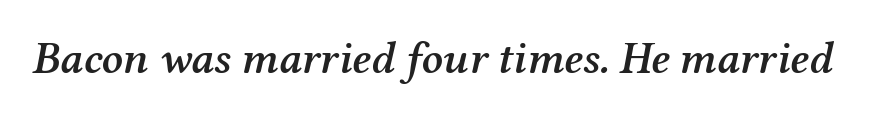
This sample has the flowing, uneven cadence of proportional lettering. Anything drawn beneath the words? Only blank space. Observe the lean: these are italic letterforms. The letterforms sit shoulder to shoulder at normal distance. Is the type bold? Partly — it's a semibold, heavier than regular but not fully bold. Each letter's strokes conclude with small projecting serifs.
